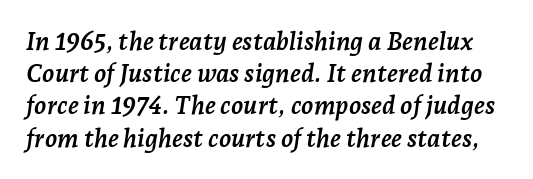
The image shows 25 px bold type, italic (leaning right); set normal line spacing (1.29x), normal letter spacing, not underlined.
